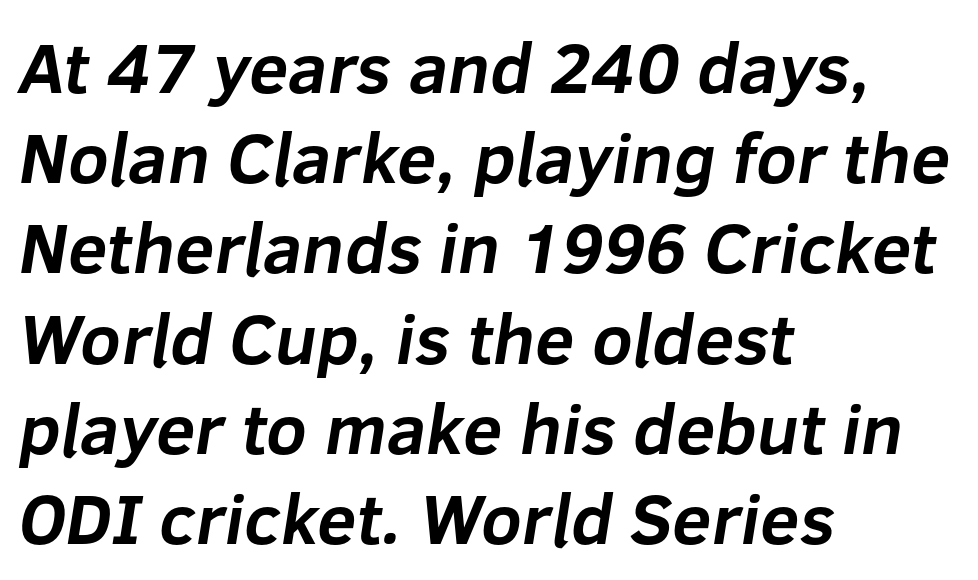
{"serif": "no", "bold": "yes", "weight": "bold", "width": "normal", "stroke_contrast": "low", "x_height": "medium", "monospaced": "no", "underline": "no", "align": "left", "line_spacing": "normal", "line_spacing_ratio": 1.27, "letter_spacing": "normal", "letter_spacing_em": 0.0, "glyph_px": 71}
